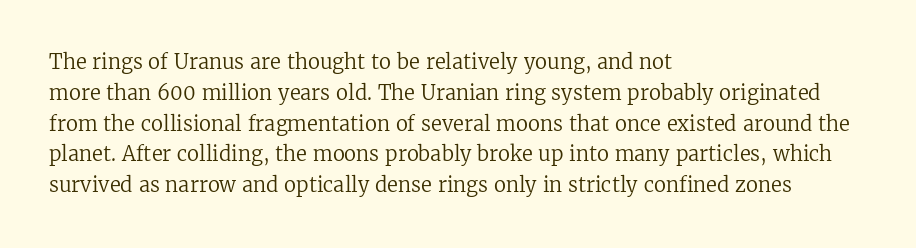
{"italic": "no", "bold": "no", "underline": "no", "align": "left", "line_spacing": "normal", "line_spacing_ratio": 1.54, "letter_spacing": "normal", "letter_spacing_em": 0.0, "glyph_px": 20}
